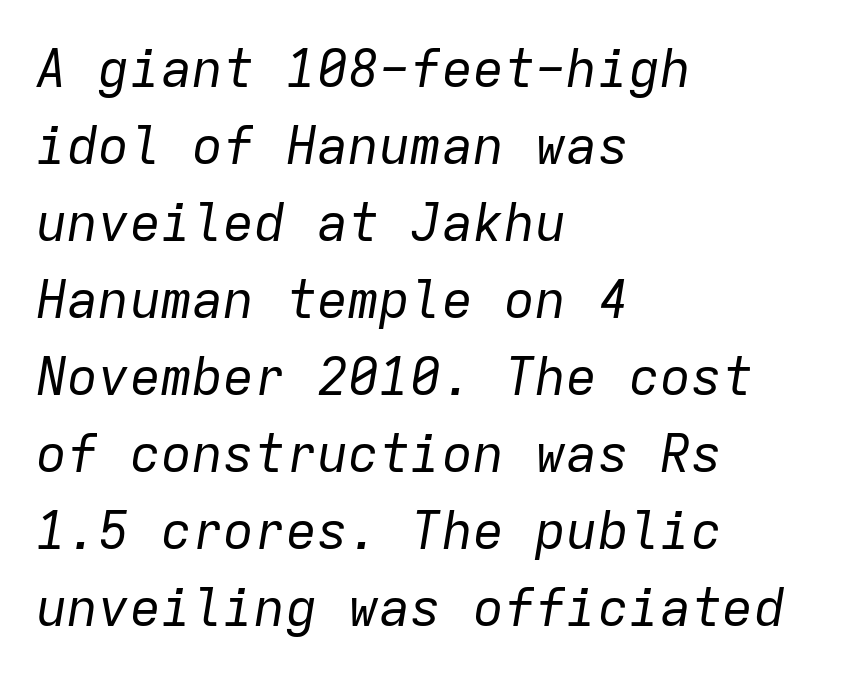
The image shows 52 px regular-weight type, italic (leaning right), monospaced; set left-aligned, normal line spacing (1.48x), normal letter spacing, not underlined; low stroke contrast and a medium x-height.
